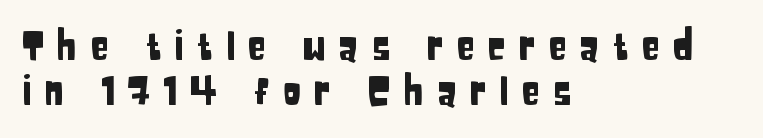
The image shows 39 px condensed sans-serif type, upright; set left-aligned, tight line spacing (1.15x), unusually wide letter spacing (+0.31 em), not underlined; low stroke contrast and a large x-height.
